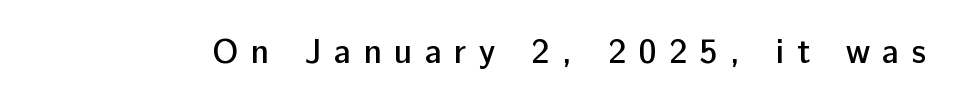
A fair bit of extra ink — the face is semibold, not bold. A clean baseline with only descenders dipping below it. What kind of face is this? One without serifs — a sans. A roman cut, with each character standing at attention.
